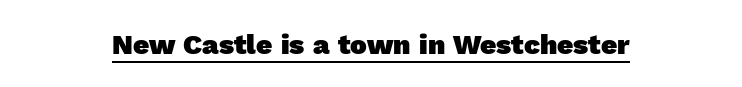
Here the glyphs are tracked normally, forming tight word shapes. The sample has been set heavy, in full bold. A centered setting, common on invitations and titles, is used for this passage. The typeface chosen for these lines omits serifs.
